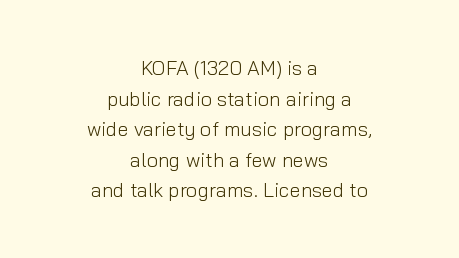
Q: Is the text bold? A: No.
Q: Is the text italic (slanted)? A: No, it is upright.
Q: Is the text underlined? A: No.
Q: How is the paragraph aligned? A: Centered.
Q: Is the spacing between letters normal or unusually wide? A: Normal.
Q: Is the spacing between lines tight, normal or loose? A: Normal.
